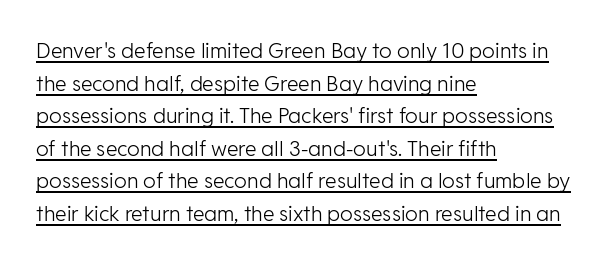
{"italic": "no", "bold": "no", "underline": "yes", "align": "left", "line_spacing": "normal", "line_spacing_ratio": 1.55, "letter_spacing": "normal", "letter_spacing_em": 0.0, "glyph_px": 21}
